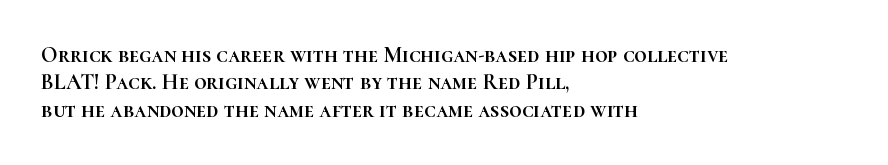
Letter spacing: default. Words float on clear page, feet unadorned. Every stem runs plumb, perpendicular to the baseline. Is there much room between lines? A standard amount, neither cramped nor airy. Reading down the block, your eye returns to a fixed left position each line.
